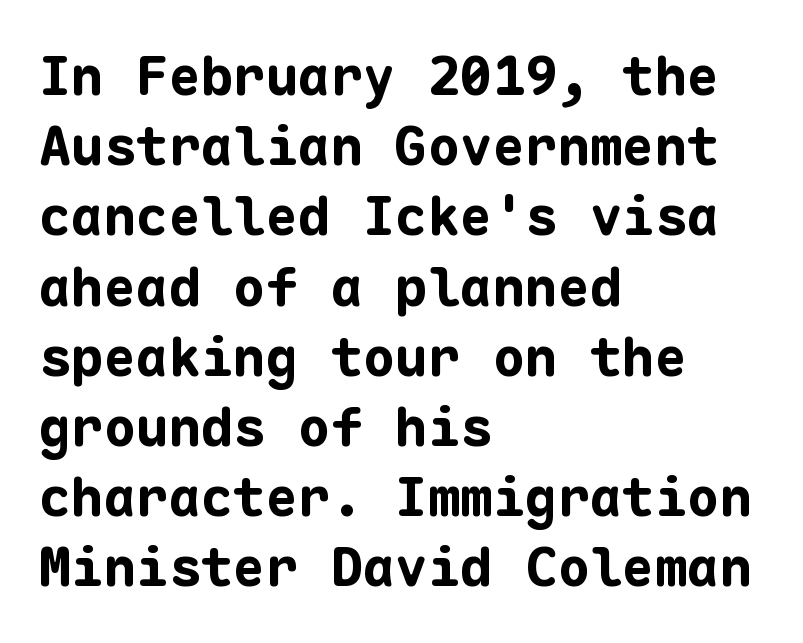
Q: Is the text bold? A: Yes.
Q: Is the text italic (slanted)? A: No, it is upright.
Q: Is the typeface a serif or a sans-serif typeface? A: Sans-serif.
Q: Is the text underlined? A: No.
Q: How is the paragraph aligned? A: Left-aligned.
Q: Is the spacing between letters normal or unusually wide? A: Normal.
Q: Is the spacing between lines tight, normal or loose? A: Normal.
Q: Width (condensed, normal, or wide)? A: Normal.
Q: Stroke contrast? A: Low.
Q: x-height? A: Medium.
Q: Monospaced? A: Yes.
